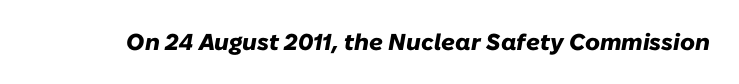
Looking at the ascenders, they clearly lean. Caption: standard tracking, unaltered. Pretty heavy lettering here — definitely bold. The baseline area is clear.
